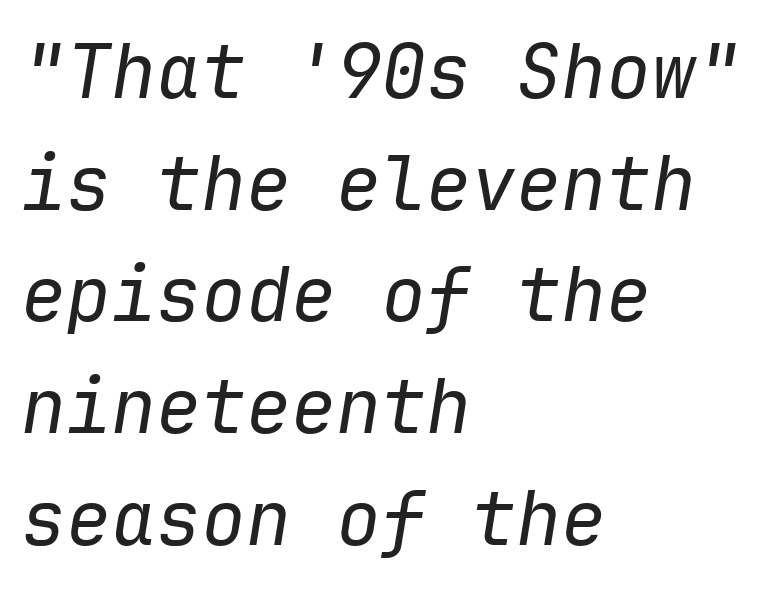
The image shows 75 px regular-weight type, italic (leaning right), monospaced; set left-aligned, normal line spacing (1.49x), normal letter spacing, not underlined; low stroke contrast and a medium x-height.
